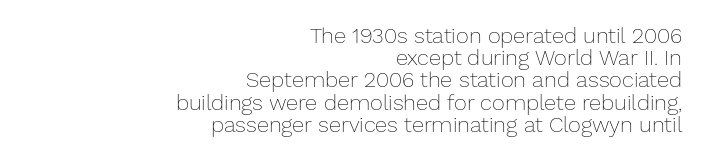
Typeset ragged left — the right edge is the straight one. A typesetter would mark this as roman, not italic. No chunkiness to these letters — they're not bold. Look at the tracking — it's just the regular setting, nothing added.
